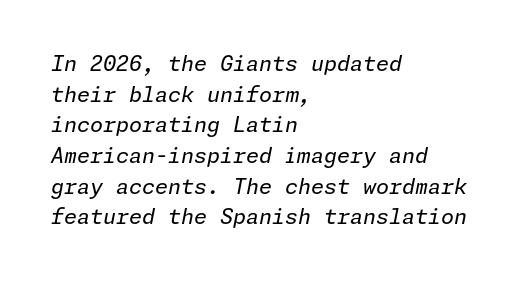
Q: Is the text bold? A: No.
Q: Is the text italic (slanted)? A: Yes, it leans right by about 11 degrees.
Q: Is the text underlined? A: No.
Q: How is the paragraph aligned? A: Left-aligned.
Q: Is the spacing between letters normal or unusually wide? A: Normal.
Q: Is the spacing between lines tight, normal or loose? A: Normal.
